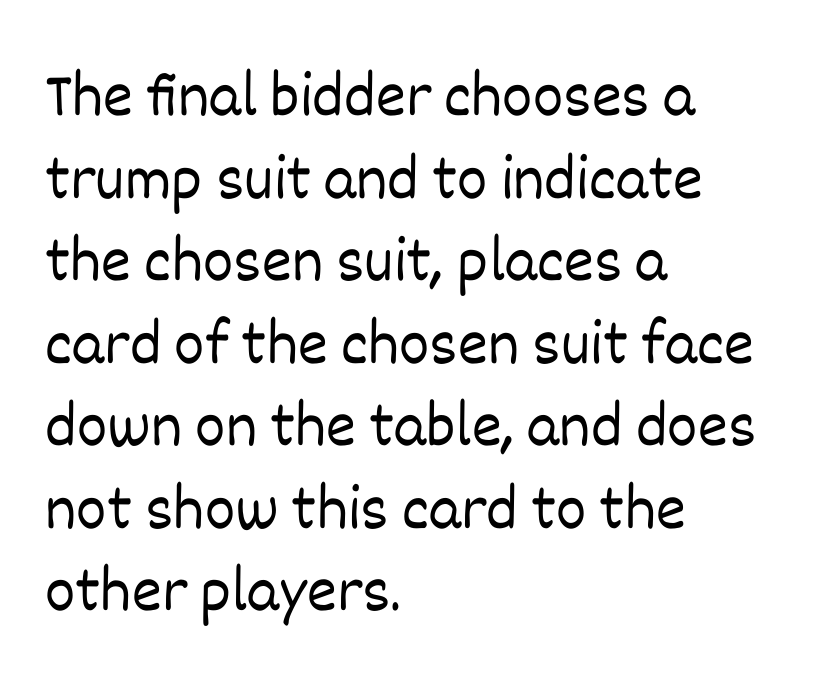
{"italic": "no", "bold": "no", "weight": "light", "width": "normal", "stroke_contrast": "low", "x_height": "large", "monospaced": "no", "underline": "no", "align": "left", "line_spacing": "normal", "line_spacing_ratio": 1.29, "letter_spacing": "normal", "letter_spacing_em": 0.0, "glyph_px": 64}
